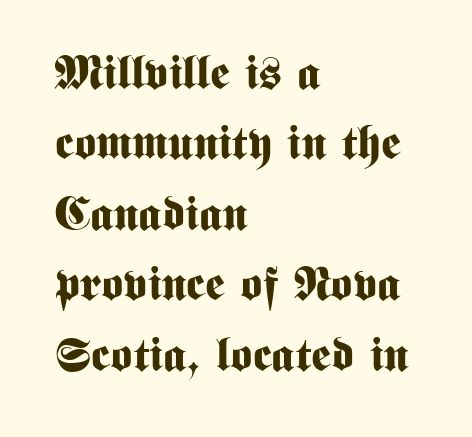
Q: Is the text bold? A: Yes.
Q: Is the text italic (slanted)? A: No, it is upright.
Q: Is the typeface a serif or a sans-serif typeface? A: Sans-serif.
Q: Is the text underlined? A: No.
Q: How is the paragraph aligned? A: Left-aligned.
Q: Is the spacing between letters normal or unusually wide? A: Normal.
Q: Is the spacing between lines tight, normal or loose? A: Normal.
Q: Width (condensed, normal, or wide)? A: Condensed.
Q: Stroke contrast? A: Medium.
Q: x-height? A: Medium.
Q: Monospaced? A: No.
